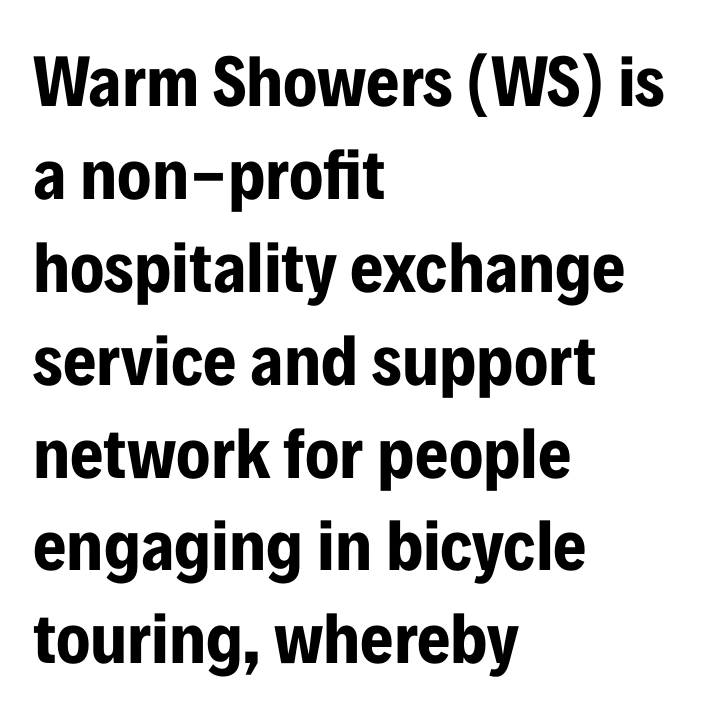
Every row of glyphs begins at an identical x-position on the left. Leading: standard. Check the space under the baseline: it is left empty. Designer's note — italics off, roman on. A dark, heavy texture on the line: the type is bold.
